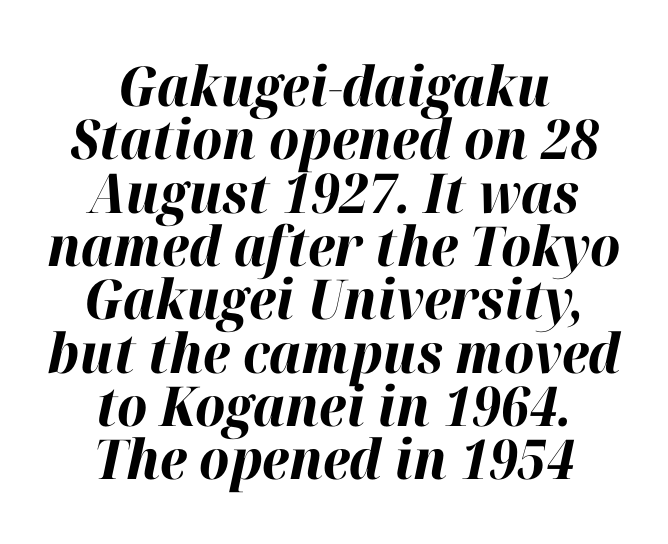
The image shows 55 px bold type, italic (leaning right); set centered, tight line spacing (0.97x), normal letter spacing, not underlined; high stroke contrast and a medium x-height.
